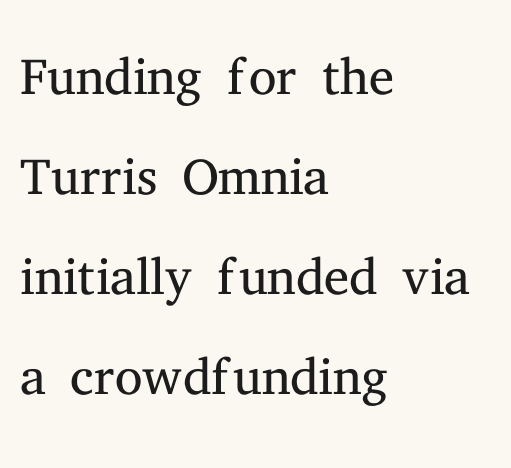
The image shows 78 px light serif type, upright; set left-aligned, normal line spacing (1.28x), normal letter spacing, not underlined; medium stroke contrast and a medium x-height.
